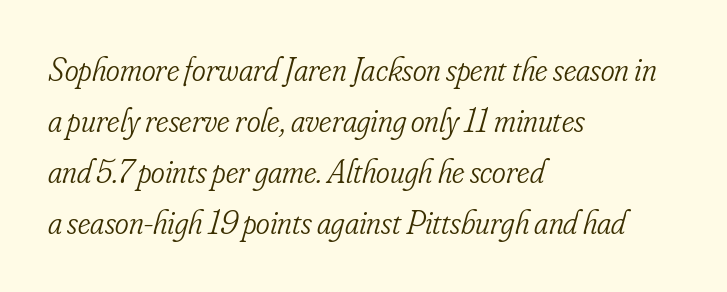
Q: Is the text bold? A: No.
Q: Is the text italic (slanted)? A: Yes, it leans right by about 16 degrees.
Q: Is the typeface a serif or a sans-serif typeface? A: Serif.
Q: Is the text underlined? A: No.
Q: How is the paragraph aligned? A: Left-aligned.
Q: Is the spacing between letters normal or unusually wide? A: Normal.
Q: Is the spacing between lines tight, normal or loose? A: Normal.
Q: Width (condensed, normal, or wide)? A: Condensed.
Q: Stroke contrast? A: Low.
Q: x-height? A: Small.
Q: Monospaced? A: No.
